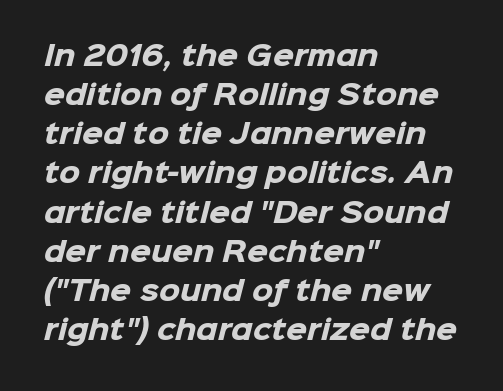
{"bold": "yes", "underline": "no", "align": "left", "line_spacing": "normal", "line_spacing_ratio": 1.45, "letter_spacing": "normal", "letter_spacing_em": 0.0, "glyph_px": 27}
